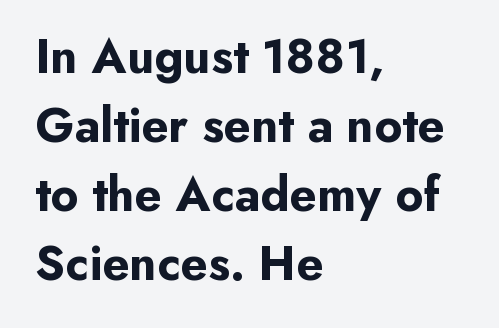
Q: Is the text bold? A: Yes.
Q: Is the text italic (slanted)? A: No, it is upright.
Q: Is the typeface a serif or a sans-serif typeface? A: Sans-serif.
Q: Is the text underlined? A: No.
Q: How is the paragraph aligned? A: Left-aligned.
Q: Is the spacing between letters normal or unusually wide? A: Normal.
Q: Is the spacing between lines tight, normal or loose? A: Normal.
Q: Width (condensed, normal, or wide)? A: Normal.
Q: Stroke contrast? A: Low.
Q: x-height? A: Small.
Q: Monospaced? A: No.
